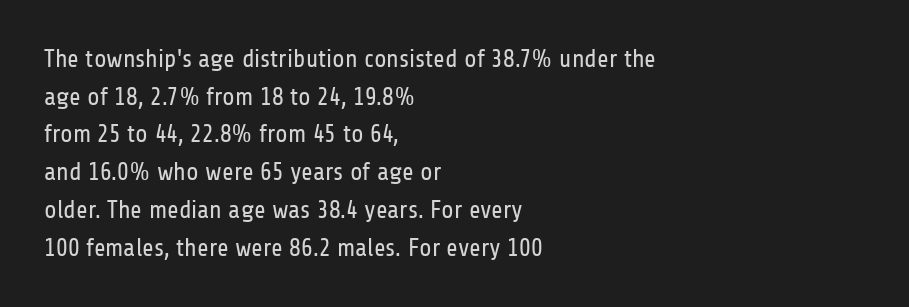
Q: Is the text bold? A: No.
Q: Is the text italic (slanted)? A: No, it is upright.
Q: Is the text underlined? A: No.
Q: How is the paragraph aligned? A: Left-aligned.
Q: Is the spacing between letters normal or unusually wide? A: Normal.
Q: Is the spacing between lines tight, normal or loose? A: Normal.
